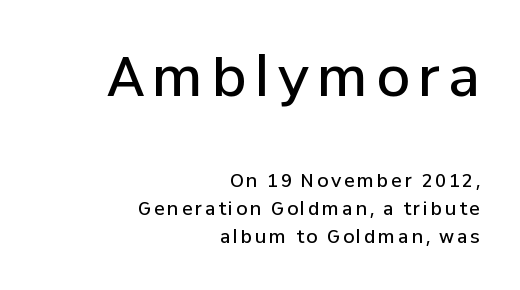
The image shows 54 px semibold sans-serif type, upright; set right-aligned, normal line spacing (1.57x), not underlined; the first (top) block is 3.0x larger; low stroke contrast and a medium x-height.
